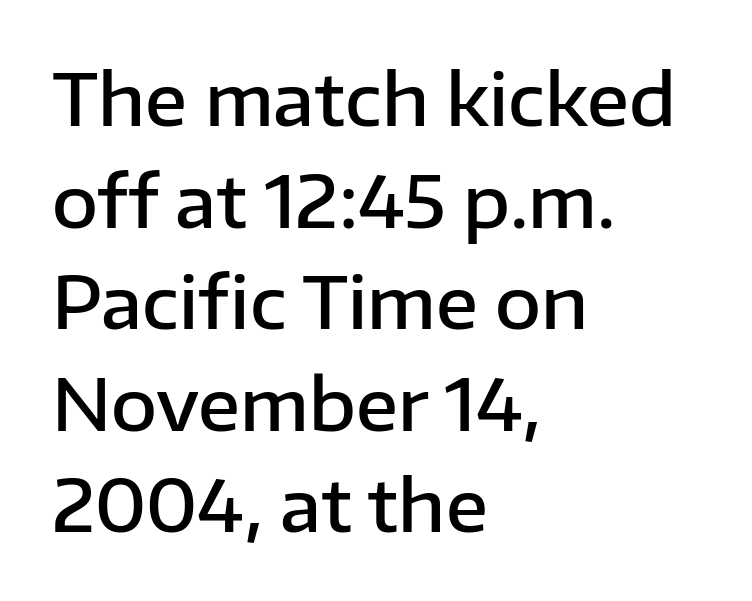
The image shows 71 px semibold sans-serif type, upright; set left-aligned, normal line spacing (1.43x), normal letter spacing, not underlined; low stroke contrast and a medium x-height.
